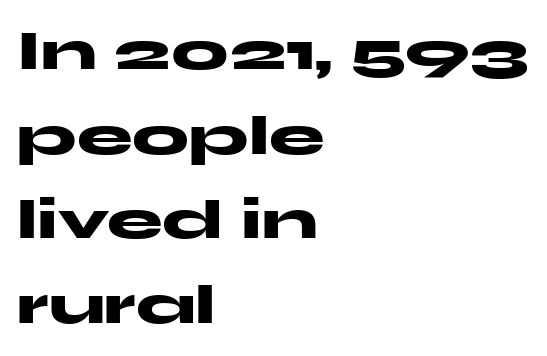
{"serif": "no", "italic": "no", "bold": "yes", "weight": "heavy", "width": "wide", "stroke_contrast": "medium", "x_height": "medium", "monospaced": "no", "underline": "no", "align": "left", "line_spacing": "normal", "line_spacing_ratio": 1.51, "letter_spacing": "normal", "letter_spacing_em": 0.0, "glyph_px": 56}
